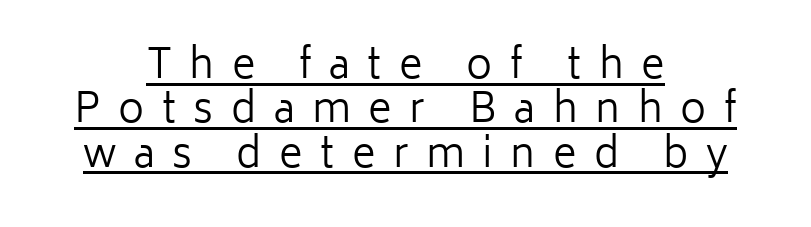
Vertical stems look standard width or narrower in stroke. What's the leading like? Squeezed, with rows nearly overlapping. Nope, no serifs anywhere on these letters. The lines in this sample share a center point and differ in where they start and stop. Like a heading marked for emphasis, these lines bear an underscore.
